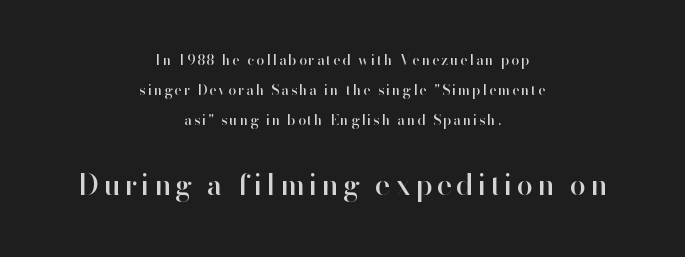
Honestly, the rows look like they've been pulled way apart. Any mark beneath the type? The region is blank. Caption: upper text group reduced, lower text group enlarged. The letters stand straight up with perfectly vertical stems. The typesetter chose a symmetrical, centered arrangement here. What kind of face is this? One without serifs — a sans.
